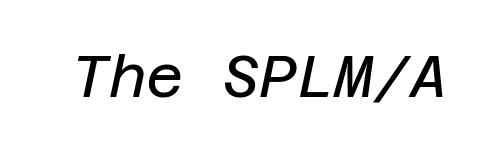
{"italic": "yes", "lean": "right", "slant_degrees": 12, "bold": "no", "weight": "regular", "width": "normal", "stroke_contrast": "low", "x_height": "large", "underline": "no", "letter_spacing": "normal", "letter_spacing_em": 0.0, "glyph_px": 58}
